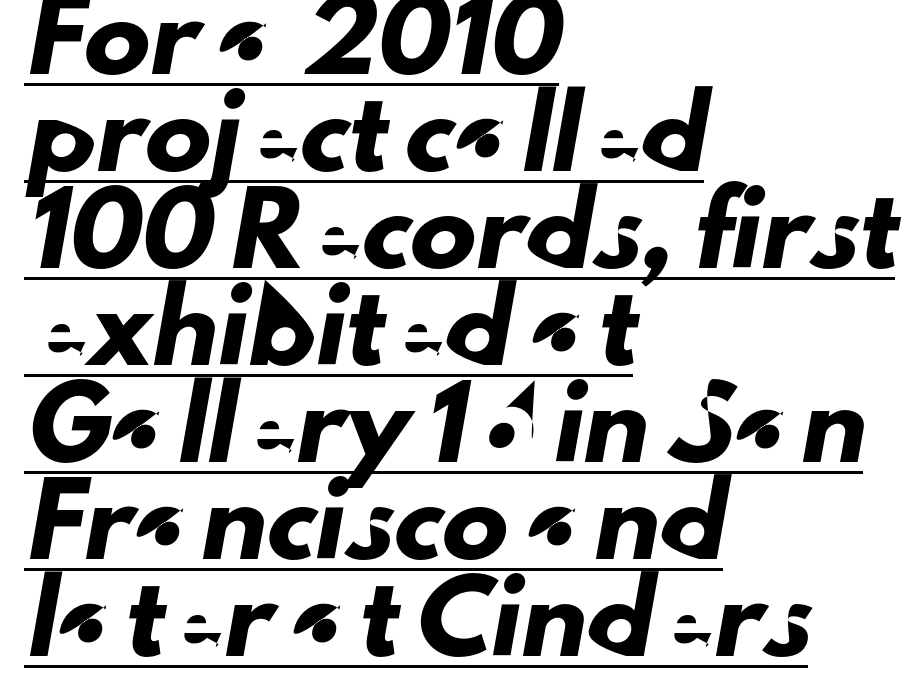
Q: Is the typeface a serif or a sans-serif typeface? A: Sans-serif.
Q: Is the text underlined? A: Yes.
Q: How is the paragraph aligned? A: Left-aligned.
Q: Is the spacing between letters normal or unusually wide? A: Normal.
Q: Is the spacing between lines tight, normal or loose? A: Normal.
Q: Width (condensed, normal, or wide)? A: Normal.
Q: Stroke contrast? A: Low.
Q: x-height? A: Small.
Q: Monospaced? A: No.
